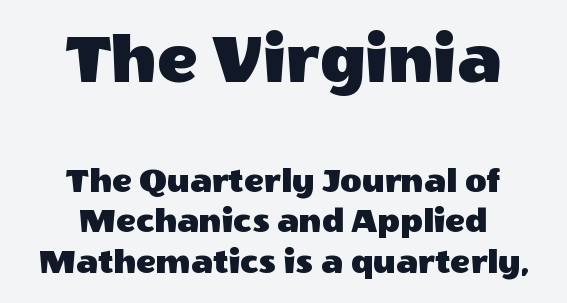
{"serif": "no", "italic": "no", "width": "normal", "x_height": "large", "monospaced": "no", "underline": "no", "align": "center", "line_spacing": "tight", "line_spacing_ratio": 1.09, "letter_spacing": "normal", "letter_spacing_em": 0.0, "larger_block": "first", "size_ratio": 2.0, "glyph_px": 74}
